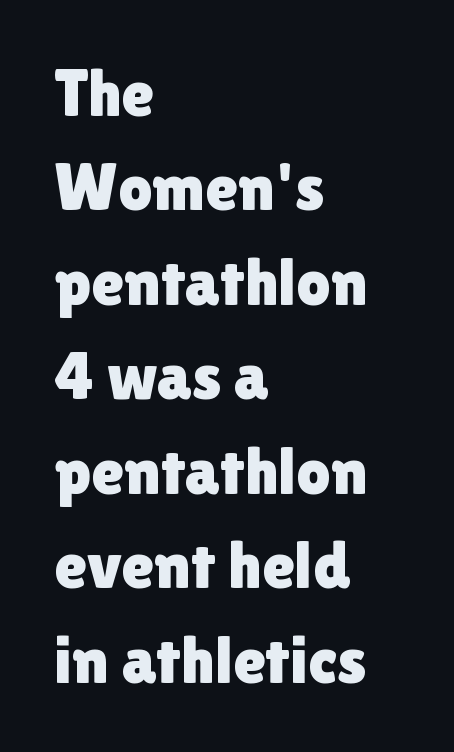
The image shows 67 px sans-serif type, upright; set left-aligned, normal line spacing (1.41x), normal letter spacing, not underlined; a medium x-height.
